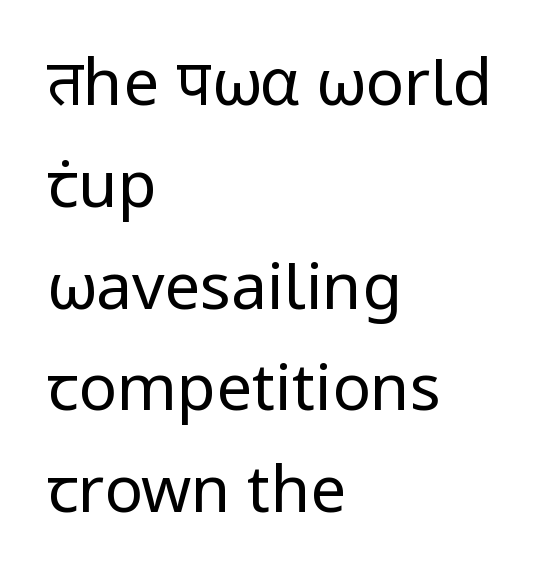
The image shows 64 px regular-weight sans-serif type, upright; set left-aligned, normal line spacing (1.59x), normal letter spacing, not underlined; low stroke contrast and a medium x-height.
